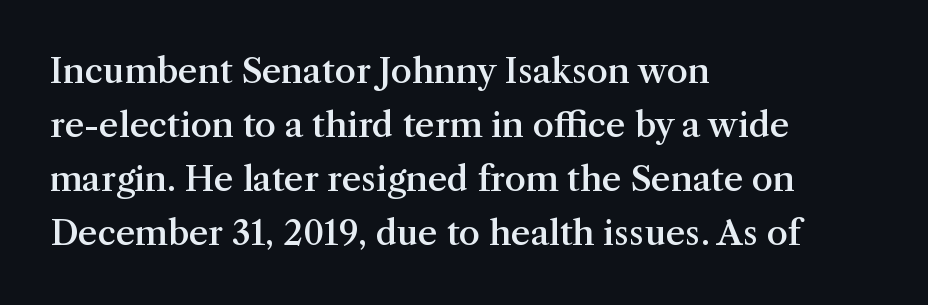
{"serif": "yes", "italic": "no", "bold": "semi", "weight": "semibold", "width": "normal", "stroke_contrast": "medium", "x_height": "medium", "monospaced": "no", "underline": "no", "align": "left", "line_spacing": "normal", "line_spacing_ratio": 1.59, "letter_spacing": "normal", "letter_spacing_em": 0.0, "glyph_px": 34}
